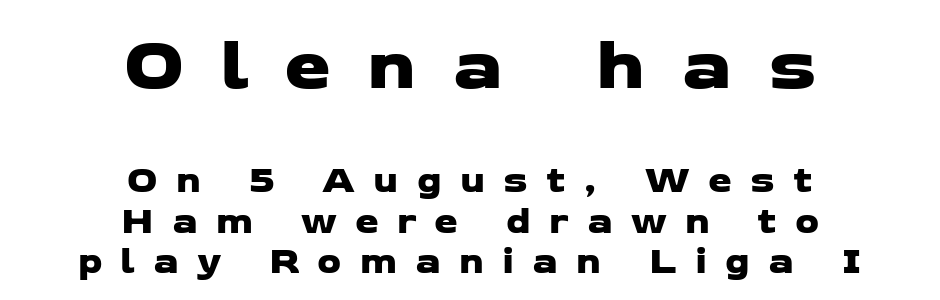
The foot of each line stays bare and open. Glyph-to-glyph distance is far greater than everyday printed text. Honestly, the rows look squashed on top of each other. The letters carry no serifs — their stems end cleanly without finishing strokes. Each letter keeps its own natural width here, so spacing adapts to shape.
